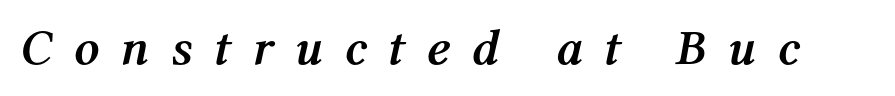
The image shows 50 px semibold type, italic (leaning right); set unusually wide letter spacing (+0.43 em), not underlined; medium stroke contrast and a medium x-height.
